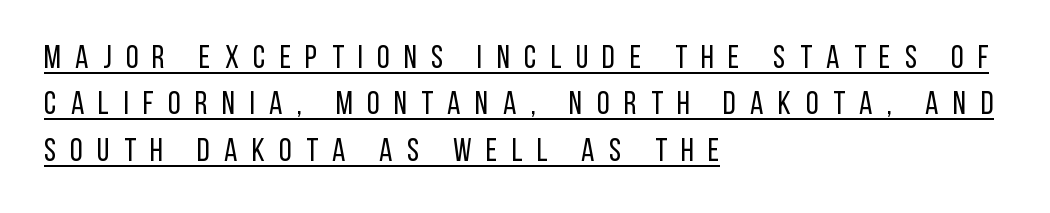
{"serif": "no", "italic": "no", "bold": "no", "weight": "regular", "width": "condensed", "stroke_contrast": "low", "x_height": "large", "monospaced": "no", "underline": "yes", "align": "left", "line_spacing": "normal", "line_spacing_ratio": 1.45, "letter_spacing": "wide", "letter_spacing_em": 0.45, "glyph_px": 32}
